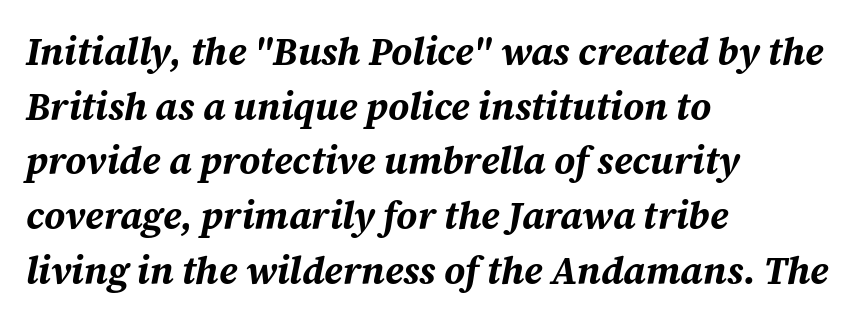
The image shows 38 px bold type, italic (leaning right); set left-aligned, normal line spacing (1.44x), normal letter spacing, not underlined; medium stroke contrast and a medium x-height.
